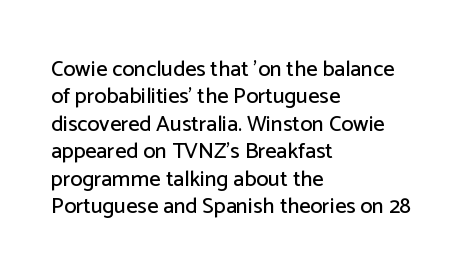
{"italic": "no", "underline": "no", "align": "left", "line_spacing": "normal", "line_spacing_ratio": 1.25, "letter_spacing": "normal", "letter_spacing_em": 0.0, "glyph_px": 22}
